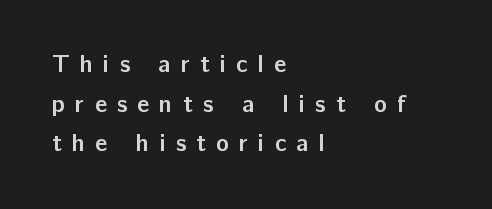
{"italic": "no", "bold": "yes", "underline": "no", "align": "left", "line_spacing": "normal", "line_spacing_ratio": 1.65, "letter_spacing": "wide", "letter_spacing_em": 0.43, "glyph_px": 24}
